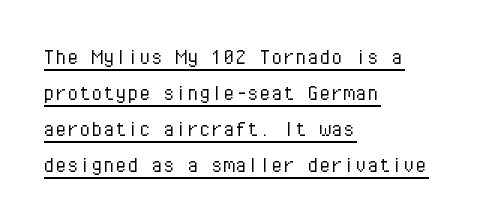
Q: Is the text bold? A: No.
Q: Is the text italic (slanted)? A: No, it is upright.
Q: Is the text underlined? A: Yes.
Q: How is the paragraph aligned? A: Left-aligned.
Q: Is the spacing between letters normal or unusually wide? A: Normal.
Q: Is the spacing between lines tight, normal or loose? A: Normal.
